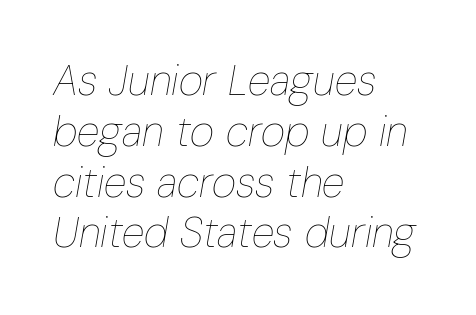
{"italic": "yes", "lean": "right", "slant_degrees": 10, "bold": "no", "weight": "thin", "width": "condensed", "stroke_contrast": "low", "x_height": "medium", "monospaced": "no", "underline": "no", "align": "left", "line_spacing_ratio": 1.21, "letter_spacing": "normal", "letter_spacing_em": 0.0, "glyph_px": 42}
